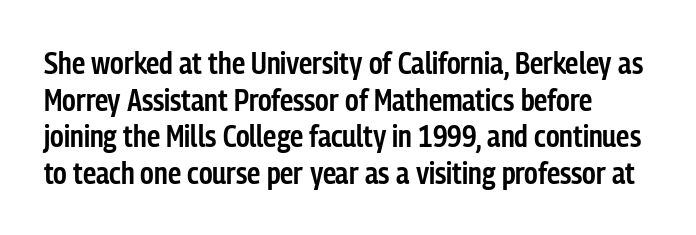
The typeface chosen for these lines omits serifs. Ordinary non-slanted type is in use. Character widths vary here, with narrow letters taking less room than wide ones. Heft: intermediate — a semibold. Quick note: underline off. There is no visible air inserted between adjacent glyphs.
